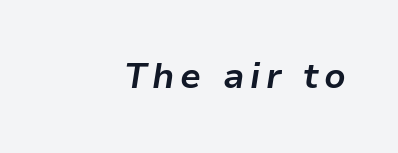
Does the weight exceed regular? Yes, all the way to bold. Spacing verdict: proportional, widths tailored to each character. Slant detected: the letters are inclined. The glyphs are unaccompanied by any horizontal stroke below them.
